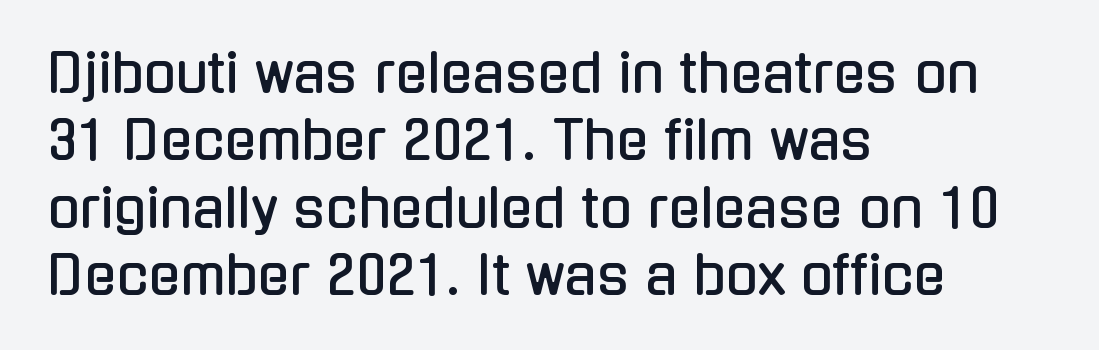
Italic? Not at all — the glyphs are vertical. A typesetter would call this proportional, since set widths differ per character. The letterforms sit shoulder to shoulder at normal distance. The typeface chosen for these lines omits serifs.
